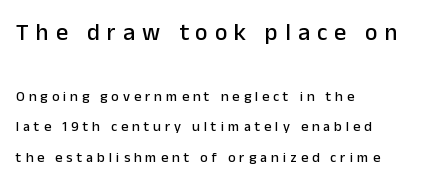
Notice the wide empty band between every row — that's loose leading. The line texture is sparse and dotted thanks to wide tracking. The typesetter chose a ragged-right arrangement here. Compare the two chunks: the upper has the greater cap height. This is the regular roman posture of the typeface. Descenders are the only things crossing below the line.
